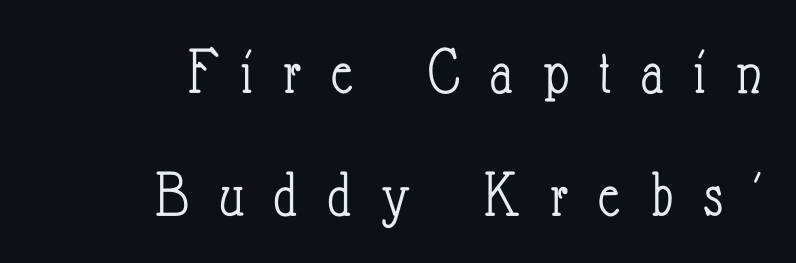
Q: Is the text bold? A: No.
Q: Is the text italic (slanted)? A: No, it is upright.
Q: Is the text underlined? A: No.
Q: How is the paragraph aligned? A: Right-aligned.
Q: Is the spacing between letters normal or unusually wide? A: Unusually wide.
Q: Width (condensed, normal, or wide)? A: Condensed.
Q: Stroke contrast? A: Low.
Q: x-height? A: Small.
Q: Monospaced? A: No.
